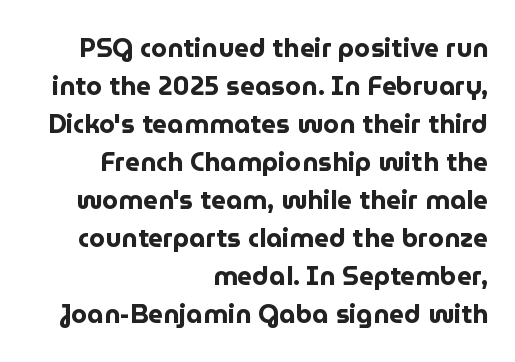
Q: Is the text bold? A: Yes.
Q: Is the text italic (slanted)? A: No, it is upright.
Q: Is the text underlined? A: No.
Q: How is the paragraph aligned? A: Right-aligned.
Q: Is the spacing between letters normal or unusually wide? A: Normal.
Q: Is the spacing between lines tight, normal or loose? A: Normal.
